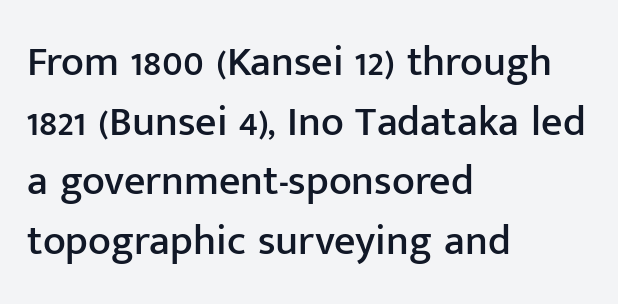
Q: Is the text italic (slanted)? A: No, it is upright.
Q: Is the typeface a serif or a sans-serif typeface? A: Sans-serif.
Q: Is the text underlined? A: No.
Q: How is the paragraph aligned? A: Left-aligned.
Q: Is the spacing between letters normal or unusually wide? A: Normal.
Q: Is the spacing between lines tight, normal or loose? A: Normal.
Q: Width (condensed, normal, or wide)? A: Normal.
Q: Stroke contrast? A: Low.
Q: x-height? A: Medium.
Q: Monospaced? A: No.
